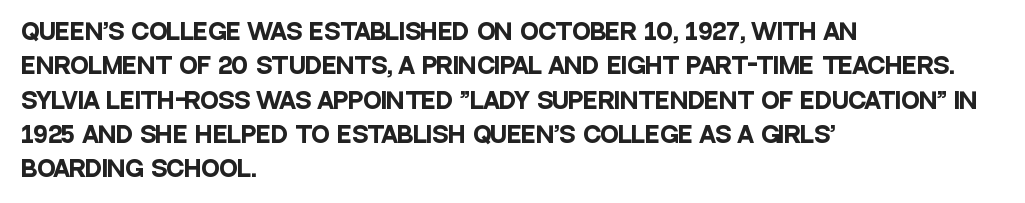
The image shows 22 px bold type, upright; set left-aligned, normal line spacing (1.56x), normal letter spacing, not underlined.
